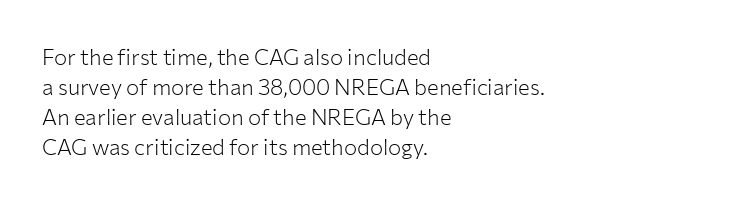
Reading down the column, the eye jumps a familiar distance to each next line. Left-aligned paragraph, ragged on the right. Check under the words: just untouched page. Nope, not italic — everything's standing straight.
